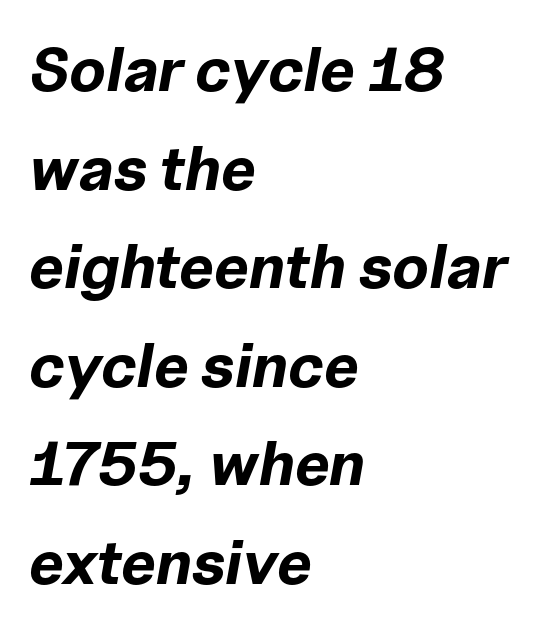
{"italic": "yes", "lean": "right", "slant_degrees": 10, "bold": "yes", "weight": "bold", "width": "normal", "stroke_contrast": "low", "x_height": "medium", "monospaced": "no", "underline": "no", "align": "left", "line_spacing": "normal", "line_spacing_ratio": 1.59, "letter_spacing": "normal", "letter_spacing_em": 0.0, "glyph_px": 62}
